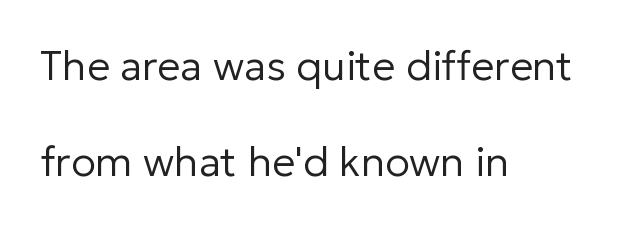
Just letters on the line, the space beneath them empty. Line spacing here is loose. Character widths vary here, with narrow letters taking less room than wide ones. The text block is weighted toward the left margin, trailing off unevenly rightward.
